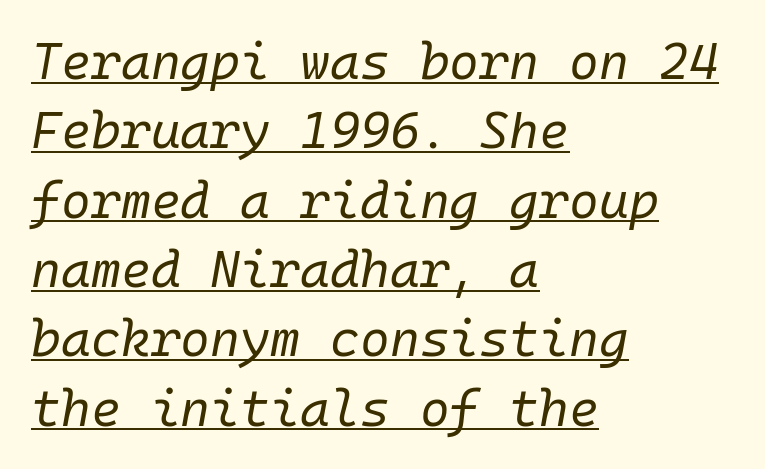
{"italic": "yes", "lean": "right", "slant_degrees": 10, "bold": "no", "weight": "regular", "width": "normal", "stroke_contrast": "low", "x_height": "medium", "monospaced": "yes", "underline": "yes", "align": "left", "line_spacing": "normal", "line_spacing_ratio": 1.36, "letter_spacing": "normal", "letter_spacing_em": 0.0, "glyph_px": 51}
